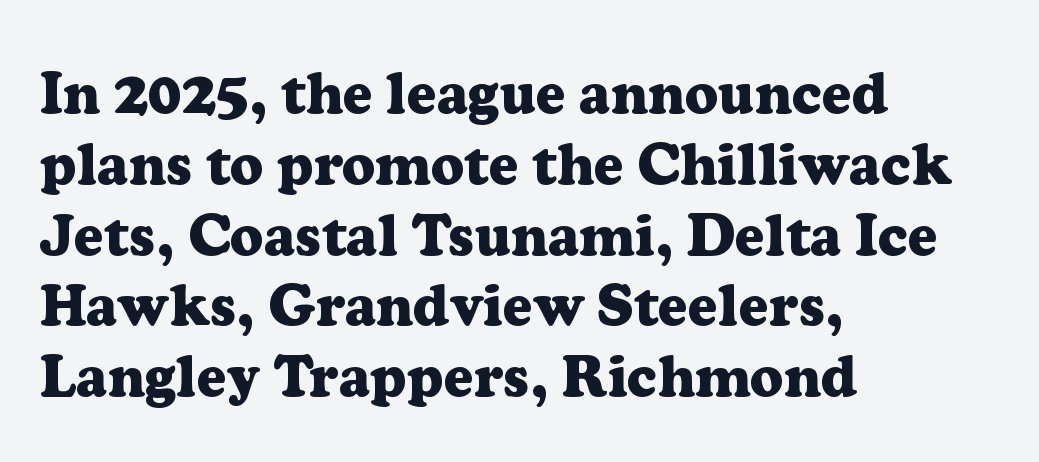
Q: Is the text bold? A: Yes.
Q: Is the text italic (slanted)? A: No, it is upright.
Q: Is the typeface a serif or a sans-serif typeface? A: Serif.
Q: Is the text underlined? A: No.
Q: How is the paragraph aligned? A: Left-aligned.
Q: Is the spacing between letters normal or unusually wide? A: Normal.
Q: Width (condensed, normal, or wide)? A: Normal.
Q: Stroke contrast? A: Low.
Q: x-height? A: Medium.
Q: Monospaced? A: No.
